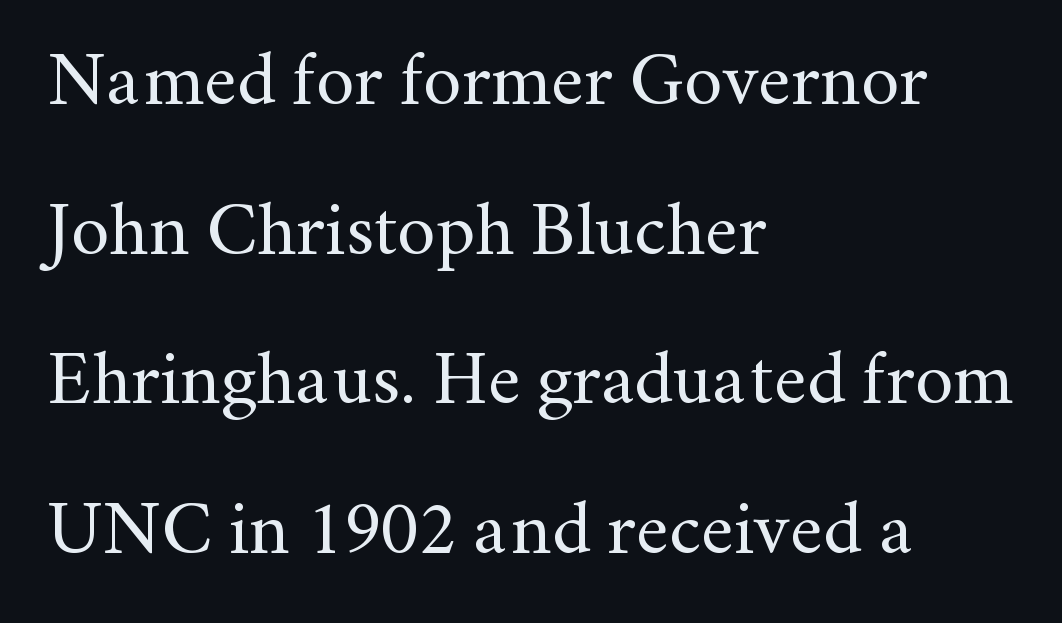
The baseline area is clear. Proportional: the letters do not fall into vertical columns. The letters stand straight up with perfectly vertical stems. Weight: not bold — regular or lighter. If you drew a ruler down the left edge, every line would touch it. This block would shrink considerably if given ordinary leading; it's expanded now.
